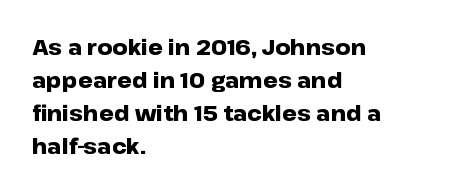
The sample has been set heavy, in full bold. Any mark beneath the type? The region is blank. The ragged edge is on the right, which tells us the setting is flush left. This sample uses plain, unmodified letter spacing. Posture: vertical. Does the leading feel generous? No, just average.
